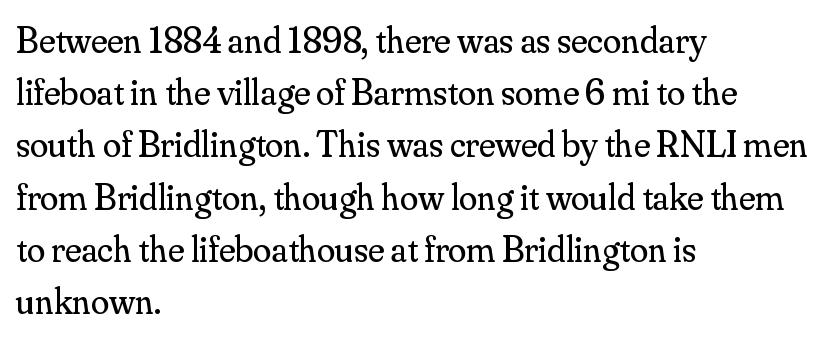
{"serif": "yes", "italic": "no", "bold": "no", "weight": "regular", "width": "normal", "stroke_contrast": "medium", "x_height": "small", "monospaced": "no", "underline": "no", "align": "left", "line_spacing": "normal", "line_spacing_ratio": 1.41, "letter_spacing": "normal", "letter_spacing_em": 0.0, "glyph_px": 37}
